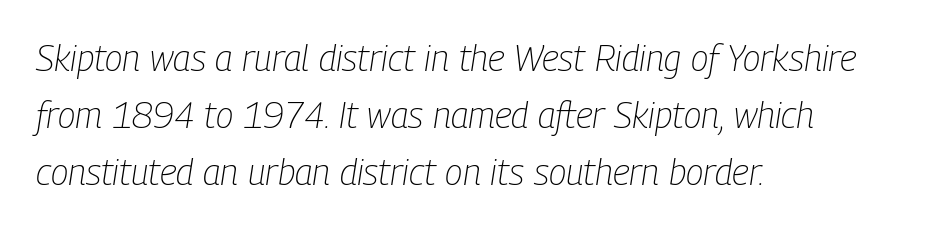
One glance says typical: line gaps are just what's usual. The axis of the letterforms is tilted away from vertical. The face used here is proportionally spaced, like ordinary book or web type. Short and long lines alike share a common starting point at left.
